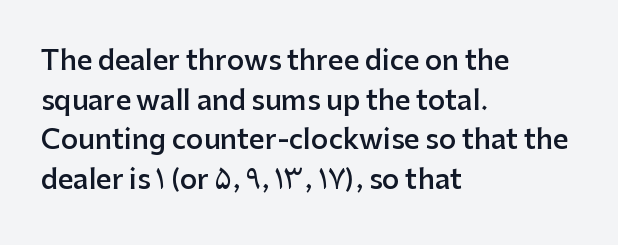
Q: Is the text bold? A: Semi-bold.
Q: Is the text italic (slanted)? A: No, it is upright.
Q: Is the text underlined? A: No.
Q: How is the paragraph aligned? A: Left-aligned.
Q: Is the spacing between letters normal or unusually wide? A: Normal.
Q: Is the spacing between lines tight, normal or loose? A: Normal.
